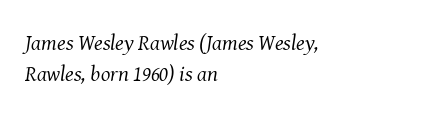
Q: Is the text bold? A: No.
Q: Is the text italic (slanted)? A: Yes, it leans right by about 8 degrees.
Q: Is the text underlined? A: No.
Q: How is the paragraph aligned? A: Left-aligned.
Q: Is the spacing between letters normal or unusually wide? A: Normal.
Q: Is the spacing between lines tight, normal or loose? A: Normal.
